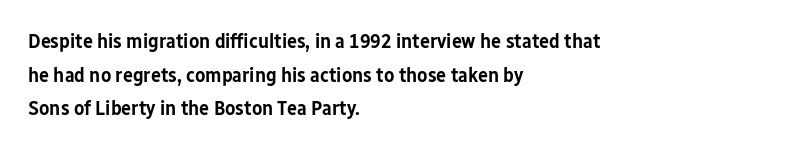
In terms of leading, this rendering sits right in the middle. These words are printed semibold, heavier than regular yet not bold. One-word summary of the alignment: left. Underline: absent.
